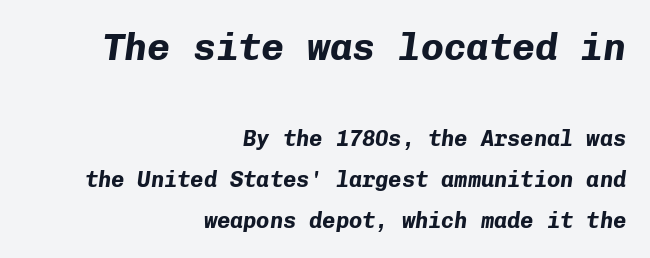
The image shows 38 px bold type, italic (leaning right), monospaced; set right-aligned, line spacing 1.86x, normal letter spacing, not underlined; the first (top) block is 1.73x larger; low stroke contrast and a medium x-height.
